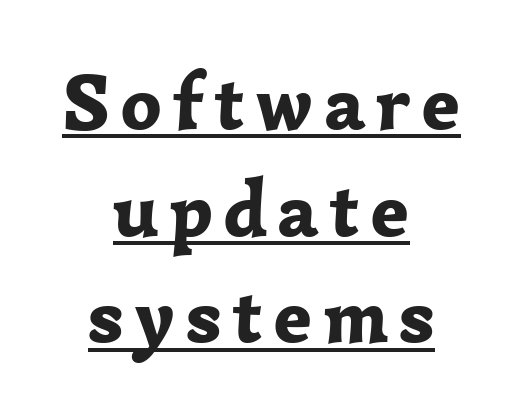
Q: Is the text bold? A: Yes.
Q: Is the text italic (slanted)? A: No, it is upright.
Q: Is the typeface a serif or a sans-serif typeface? A: Serif.
Q: Is the text underlined? A: Yes.
Q: How is the paragraph aligned? A: Centered.
Q: Is the spacing between lines tight, normal or loose? A: Normal.
Q: Width (condensed, normal, or wide)? A: Normal.
Q: Stroke contrast? A: Low.
Q: x-height? A: Medium.
Q: Monospaced? A: No.
